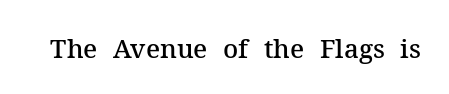
Ascenders rise straight up at ninety degrees. The typesetting leans somewhat heavy: a semibold. Observe the ordinary spacing: letters are neighbours, not strangers. Only glyphs here, with clear space below each row.
